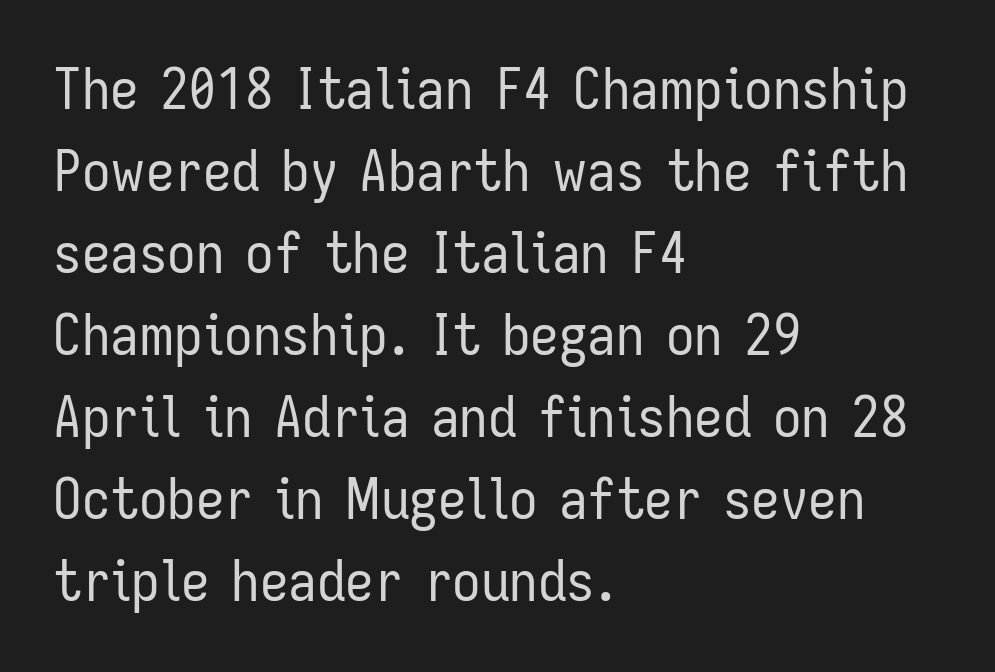
{"serif": "no", "italic": "no", "bold": "no", "weight": "regular", "width": "condensed", "stroke_contrast": "low", "x_height": "medium", "monospaced": "no", "underline": "no", "align": "left", "line_spacing": "normal", "line_spacing_ratio": 1.44, "letter_spacing": "normal", "letter_spacing_em": 0.0, "glyph_px": 57}
